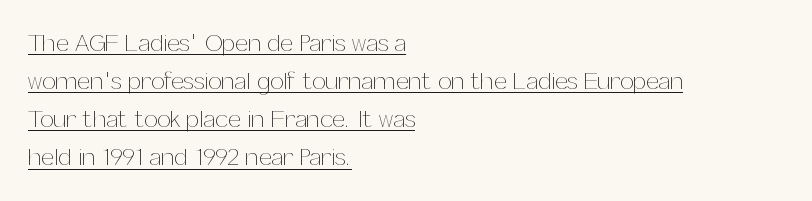
Q: Is the text bold? A: No.
Q: Is the text italic (slanted)? A: No, it is upright.
Q: Is the text underlined? A: Yes.
Q: How is the paragraph aligned? A: Left-aligned.
Q: Is the spacing between letters normal or unusually wide? A: Normal.
Q: Is the spacing between lines tight, normal or loose? A: Normal.
